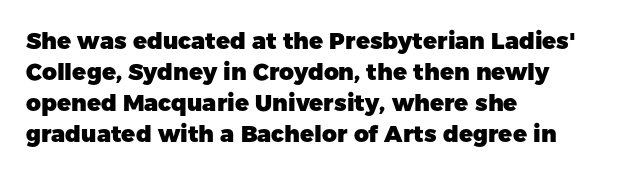
{"italic": "no", "bold": "yes", "underline": "no", "align": "left", "line_spacing": "normal", "line_spacing_ratio": 1.35, "letter_spacing": "normal", "letter_spacing_em": 0.0, "glyph_px": 23}
